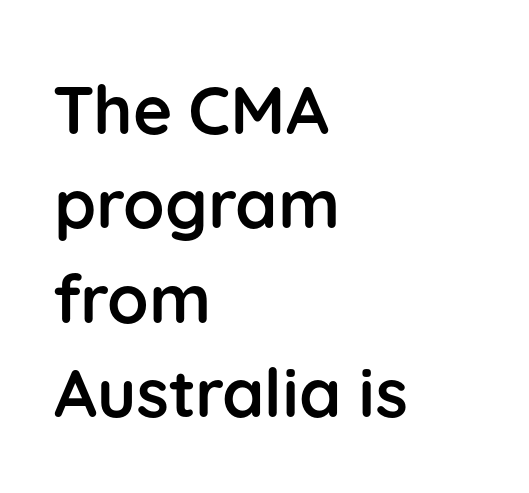
The image shows 67 px semibold sans-serif type, upright; set left-aligned, normal line spacing (1.41x), normal letter spacing, not underlined; low stroke contrast and a medium x-height.
